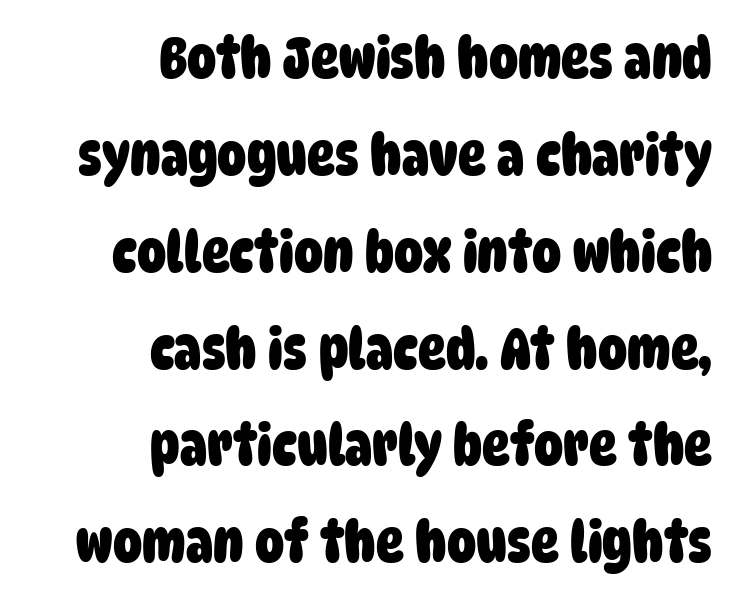
{"serif": "no", "bold": "yes", "weight": "heavy", "width": "condensed", "stroke_contrast": "low", "x_height": "large", "monospaced": "no", "underline": "no", "align": "right", "line_spacing": "normal", "line_spacing_ratio": 1.67, "letter_spacing": "normal", "letter_spacing_em": 0.0, "glyph_px": 58}
